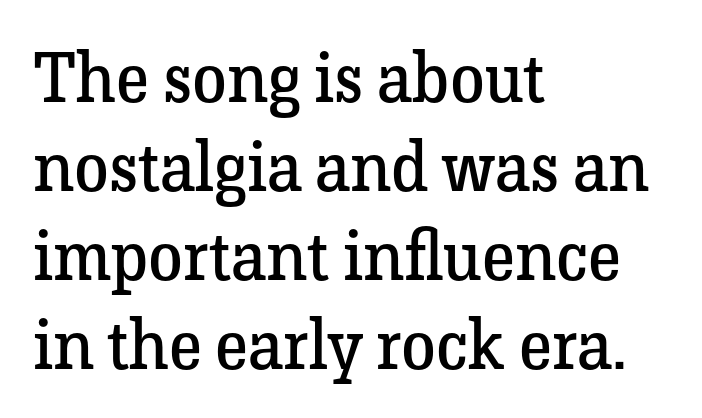
Students, observe: this is what conventionally led text looks like. The letterforms sit shoulder to shoulder at normal distance. Only glyphs here, with clear space below each row. Note the varied advance widths — an 'i' is clearly narrower than an 'm'. Serifs: yes, visible at the terminals of the letterforms. Stems and bowls with no extra thickness — not bold.
